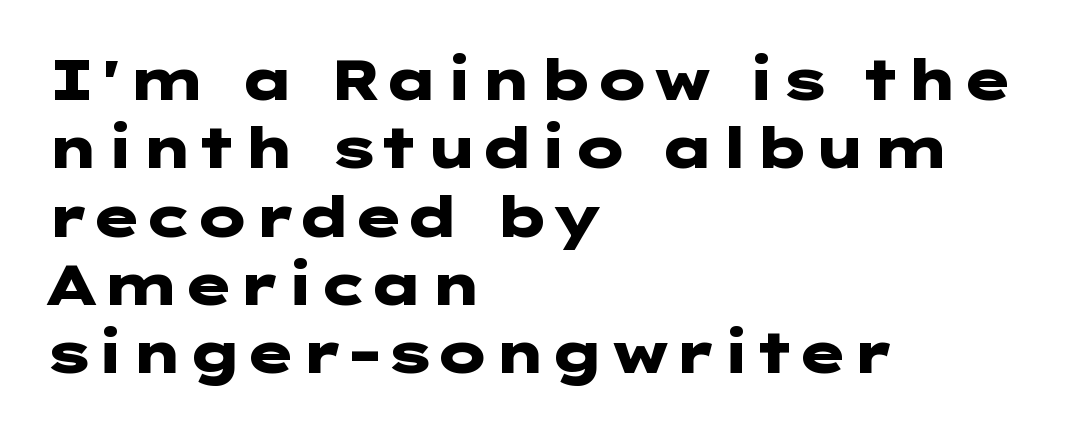
The face used here is a sans, in the tradition of grotesques and geometrics. I'd describe the lettering as bold — thick and assertive. Decoration check: the copy has no underline. Tracking value appears to be zero — textbook default spacing.
